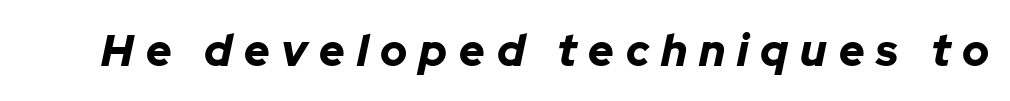
Look at the stroke-to-counter ratio: heavy, a bold. Inter-character spacing is expanded well beyond the font's built-in metrics. Is the type slanted? Yes — the strokes lean at a clear angle. Lines of text with bare space underneath.
